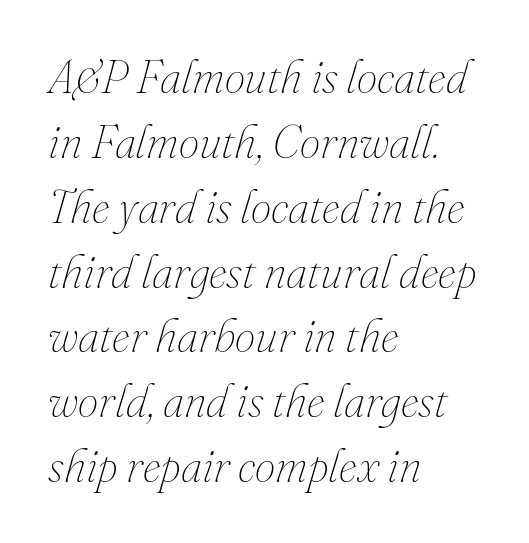
Do the characters align in a grid? No, the font is proportional. Teacher's note: observe the even left margin — that is flush-left alignment. The passage shown is not bold in any degree. Letters rest on an invisible, unmarked baseline. The letterforms sit shoulder to shoulder at normal distance. The block of text has a typical density, with ordinary space between rows.
